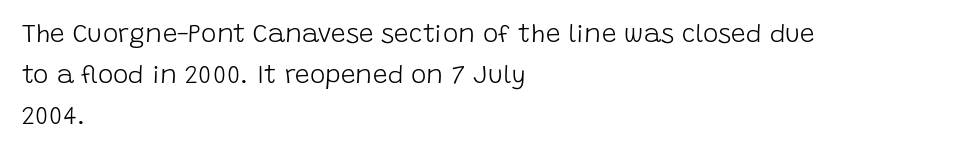
The image shows 26 px text type, upright; set left-aligned, normal line spacing (1.58x), normal letter spacing, not underlined.
